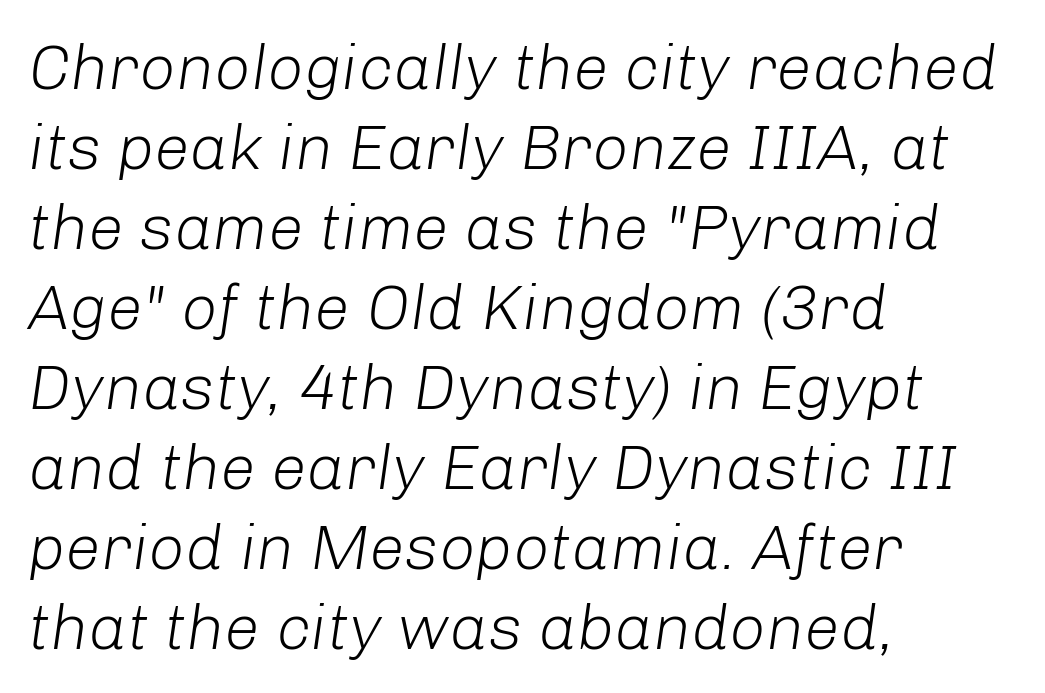
The image shows 64 px light type, italic (leaning right); set left-aligned, normal line spacing (1.25x), normal letter spacing, not underlined; low stroke contrast and a medium x-height.
